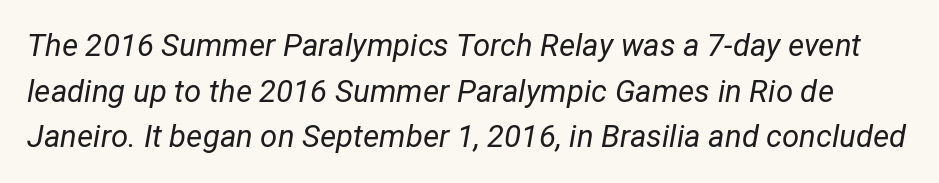
The rendering uses natural spacing where letterforms have individual widths. The baseline area is clear. If you measured baseline to baseline, you'd find a middling distance. The characters are drawn with everyday or finer stroke widths. Tall strokes in this sample are angled rather than plumb. Students, note that the glyphs here touch the page at normal intervals.
